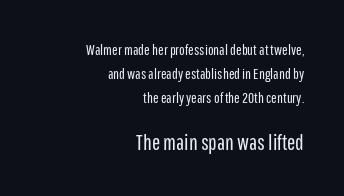
The lines sit at an ordinary, default distance from one another. These lines are set flush right with a ragged left edge. Posture: upright roman. Default kerning and tracking; the words read as compact shapes. A bare baseline throughout the passage. Unbolded letterforms with no extra heft.
